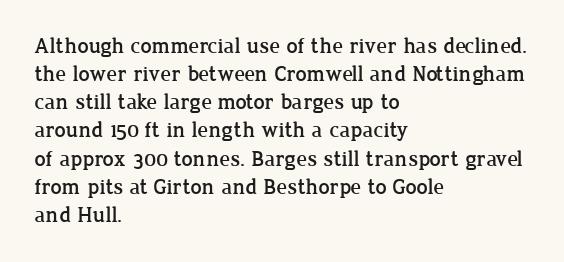
The image shows 22 px text type, upright; set left-aligned, normal line spacing (1.28x), normal letter spacing, not underlined.
